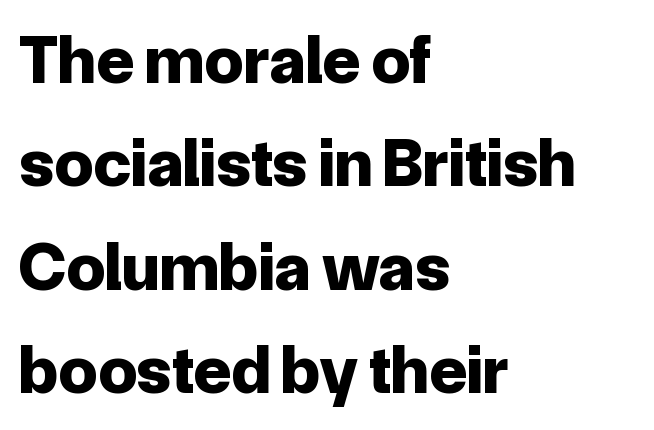
Letters rest on an invisible, unmarked baseline. Note the varied advance widths — an 'i' is clearly narrower than an 'm'. The designer left line spacing at the default. Look at the bottom of the vertical strokes: they stop flat, with no serifs.
